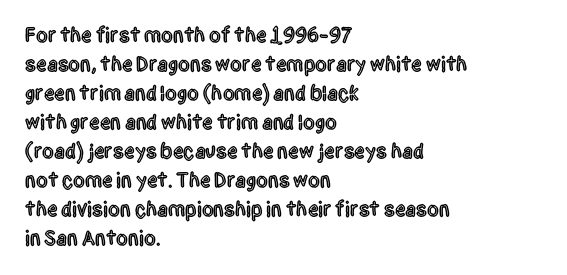
The image shows 21 px text type, upright; set left-aligned, normal line spacing (1.38x), normal letter spacing, not underlined.
